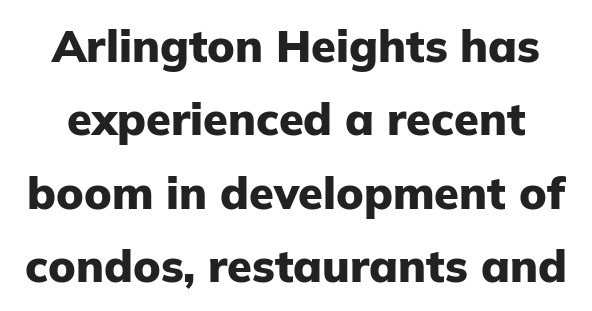
Q: Is the text bold? A: Yes.
Q: Is the text italic (slanted)? A: No, it is upright.
Q: Is the typeface a serif or a sans-serif typeface? A: Sans-serif.
Q: Is the text underlined? A: No.
Q: Is the spacing between letters normal or unusually wide? A: Normal.
Q: Is the spacing between lines tight, normal or loose? A: Normal.
Q: Width (condensed, normal, or wide)? A: Normal.
Q: Stroke contrast? A: Low.
Q: x-height? A: Medium.
Q: Monospaced? A: No.
